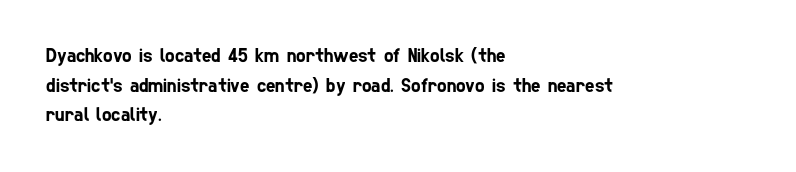
The image shows 20 px text type; set left-aligned, normal line spacing (1.48x), normal letter spacing, not underlined.
